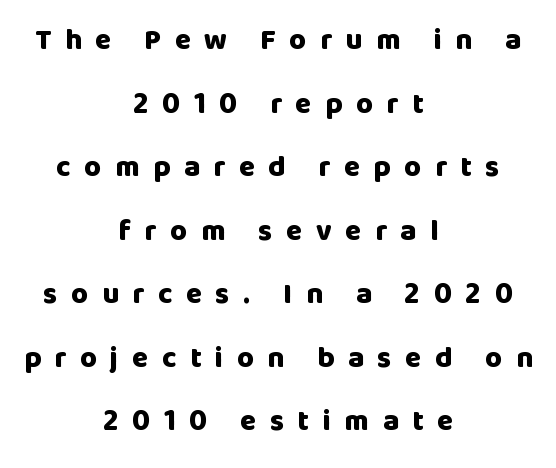
Each row of text sits above clean, open space. Emphasis by weight is at full strength: bold. Spacing verdict: proportional, widths tailored to each character. When letters stand straight like this, we call the style roman or upright. If you measured baseline to baseline, you'd find a long distance.
